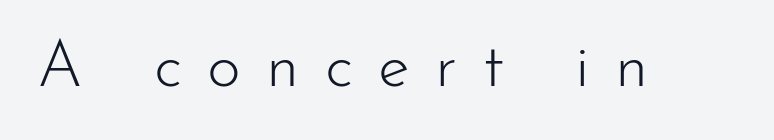
{"serif": "no", "italic": "no", "bold": "no", "weight": "light", "width": "normal", "stroke_contrast": "low", "x_height": "small", "monospaced": "no", "underline": "no", "letter_spacing": "wide", "letter_spacing_em": 0.39, "glyph_px": 65}
